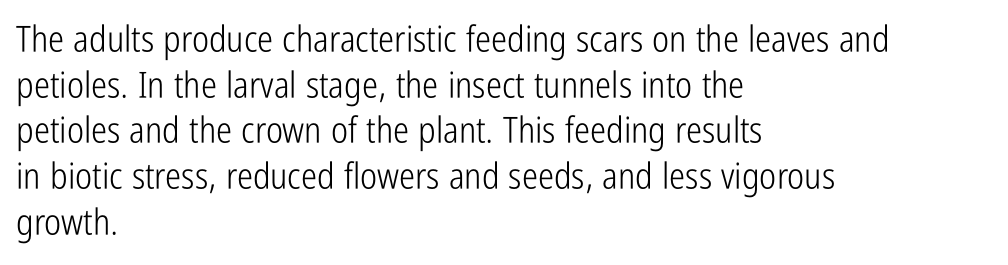
Q: Is the text bold? A: No.
Q: Is the text italic (slanted)? A: No, it is upright.
Q: Is the typeface a serif or a sans-serif typeface? A: Sans-serif.
Q: Is the text underlined? A: No.
Q: How is the paragraph aligned? A: Left-aligned.
Q: Is the spacing between letters normal or unusually wide? A: Normal.
Q: Is the spacing between lines tight, normal or loose? A: Normal.
Q: Width (condensed, normal, or wide)? A: Condensed.
Q: Stroke contrast? A: Low.
Q: x-height? A: Medium.
Q: Monospaced? A: No.
